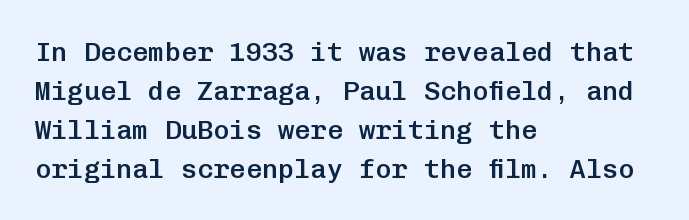
Q: Is the text bold? A: Semi-bold.
Q: Is the text italic (slanted)? A: No, it is upright.
Q: Is the text underlined? A: No.
Q: How is the paragraph aligned? A: Left-aligned.
Q: Is the spacing between letters normal or unusually wide? A: Normal.
Q: Is the spacing between lines tight, normal or loose? A: Normal.
